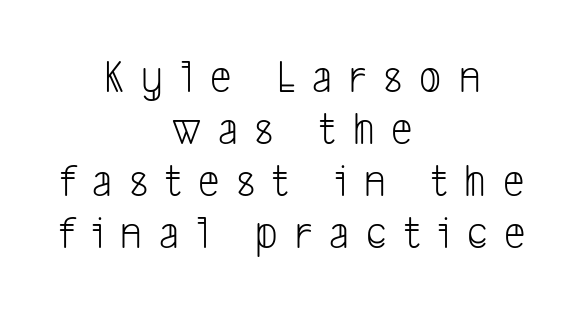
The image shows 48 px light, condensed sans-serif type; set centered, tight line spacing (1.08x), unusually wide letter spacing (+0.36 em), not underlined; low stroke contrast and a medium x-height.
